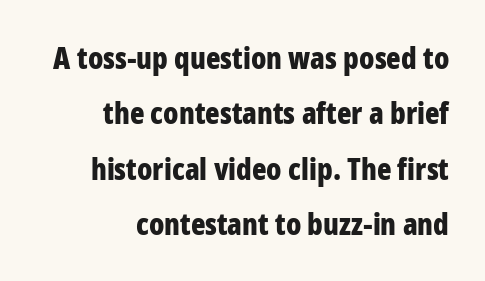
Q: Is the text bold? A: Yes.
Q: Is the text italic (slanted)? A: No, it is upright.
Q: Is the typeface a serif or a sans-serif typeface? A: Sans-serif.
Q: Is the text underlined? A: No.
Q: How is the paragraph aligned? A: Right-aligned.
Q: Is the spacing between letters normal or unusually wide? A: Normal.
Q: Width (condensed, normal, or wide)? A: Condensed.
Q: Stroke contrast? A: Low.
Q: x-height? A: Medium.
Q: Monospaced? A: No.
